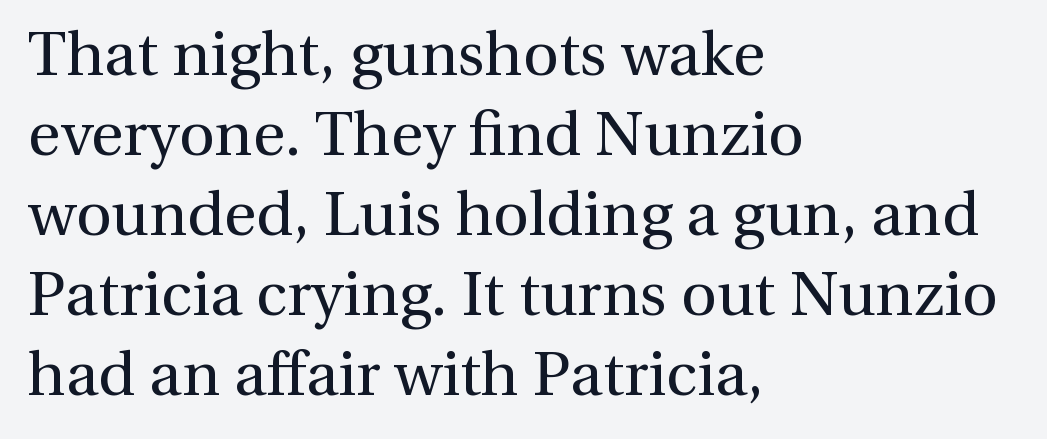
The image shows 62 px regular-weight serif type, upright; set left-aligned, normal line spacing (1.29x), normal letter spacing, not underlined; a medium x-height.
